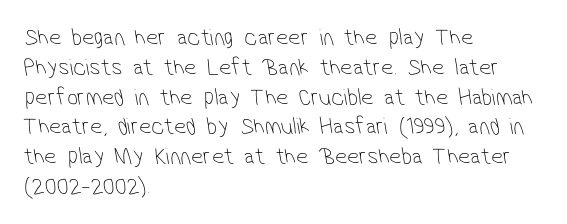
{"bold": "no", "underline": "no", "align": "left", "line_spacing_ratio": 1.24, "letter_spacing": "normal", "letter_spacing_em": 0.0, "glyph_px": 24}
